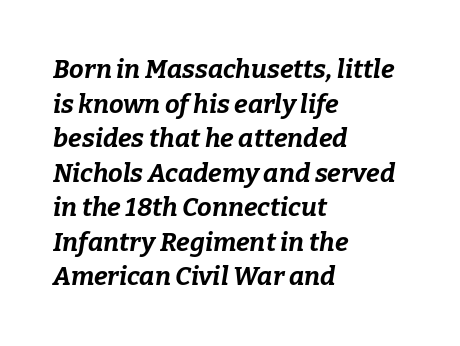
Layout note: lines flush left. Caption: standard tracking, unaltered. Caption: bold face, heavy strokes. The axis of the letterforms is tilted away from vertical.
